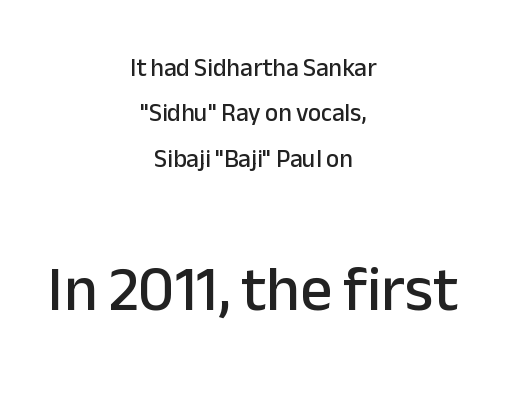
Q: Is the text italic (slanted)? A: No, it is upright.
Q: Is the typeface a serif or a sans-serif typeface? A: Sans-serif.
Q: Is the text underlined? A: No.
Q: How is the paragraph aligned? A: Centered.
Q: Is the spacing between letters normal or unusually wide? A: Normal.
Q: Which block of text is set in a larger size, the first (top) or the second (bottom)? A: The second (bottom) one.
Q: Width (condensed, normal, or wide)? A: Normal.
Q: Stroke contrast? A: Low.
Q: x-height? A: Medium.
Q: Monospaced? A: No.
